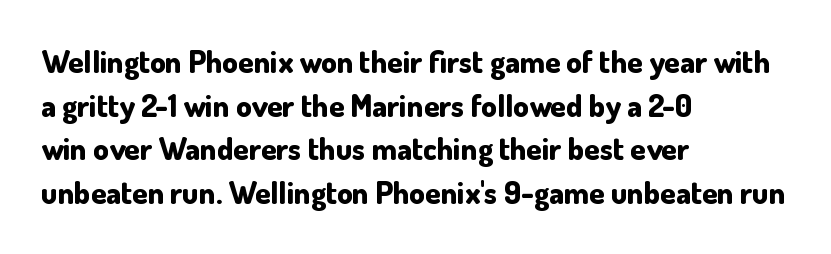
The image shows 31 px bold sans-serif type, upright; set left-aligned, normal line spacing (1.41x), normal letter spacing, not underlined; low stroke contrast and a small x-height.
